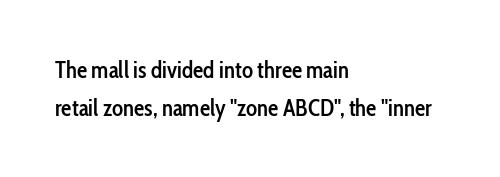
This rendering leaves character spacing at its baseline value. A somewhat darkened texture: the type is semibold rather than bold. No word sits above an underline. Designer's note — italics off, roman on. Caption: multi-line text, flush left, ragged right. How would I describe the line gaps? Plain and ordinary.
